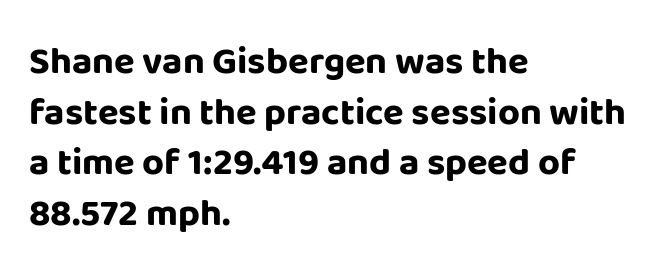
This sample has the flowing, uneven cadence of proportional lettering. The specimen reads as upright at a glance. These lines keep a tight, regular rhythm from letter to letter. I'd call this a sans setting — the letters go barefoot. In terms of leading, this rendering sits right in the middle.
